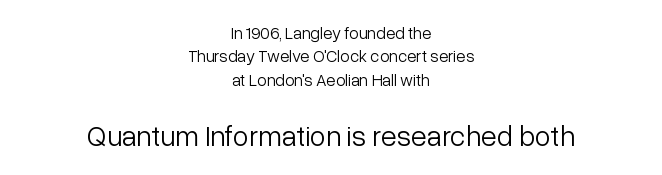
Q: Is the text bold? A: No.
Q: Is the text italic (slanted)? A: No, it is upright.
Q: Is the typeface a serif or a sans-serif typeface? A: Sans-serif.
Q: Is the text underlined? A: No.
Q: How is the paragraph aligned? A: Centered.
Q: Is the spacing between letters normal or unusually wide? A: Normal.
Q: Is the spacing between lines tight, normal or loose? A: Normal.
Q: Which block of text is set in a larger size, the first (top) or the second (bottom)? A: The second (bottom) one.
Q: Width (condensed, normal, or wide)? A: Normal.
Q: Stroke contrast? A: Low.
Q: x-height? A: Medium.
Q: Monospaced? A: No.
